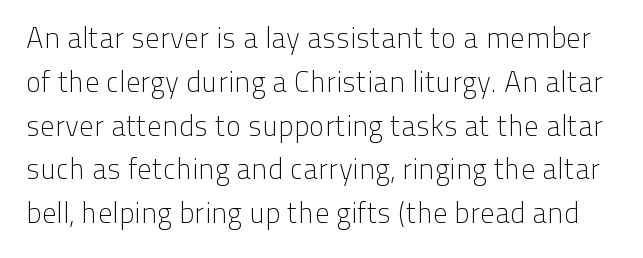
{"serif": "no", "italic": "no", "bold": "no", "weight": "light", "width": "normal", "stroke_contrast": "low", "x_height": "medium", "monospaced": "no", "underline": "no", "line_spacing": "normal", "line_spacing_ratio": 1.51, "letter_spacing": "normal", "letter_spacing_em": 0.0, "glyph_px": 29}
